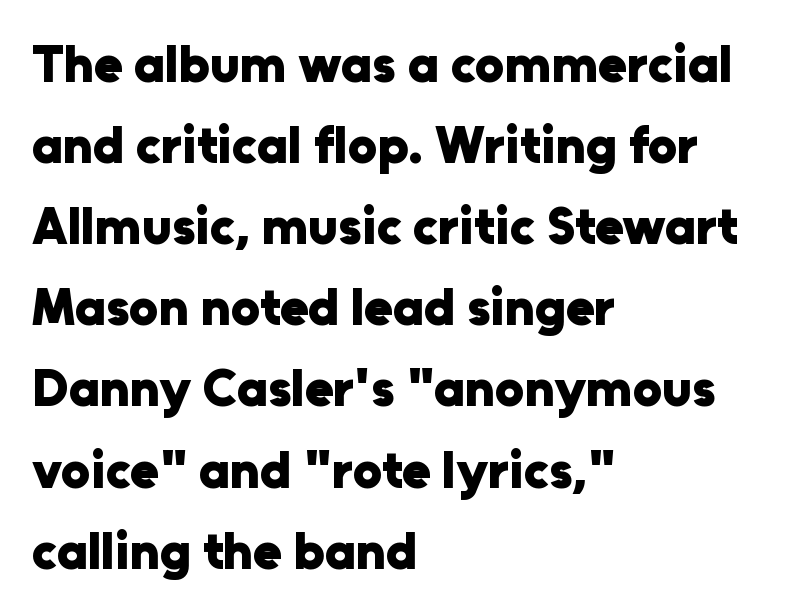
The image shows 52 px heavy sans-serif type, upright; set left-aligned, normal line spacing (1.56x), normal letter spacing, not underlined; low stroke contrast and a medium x-height.
